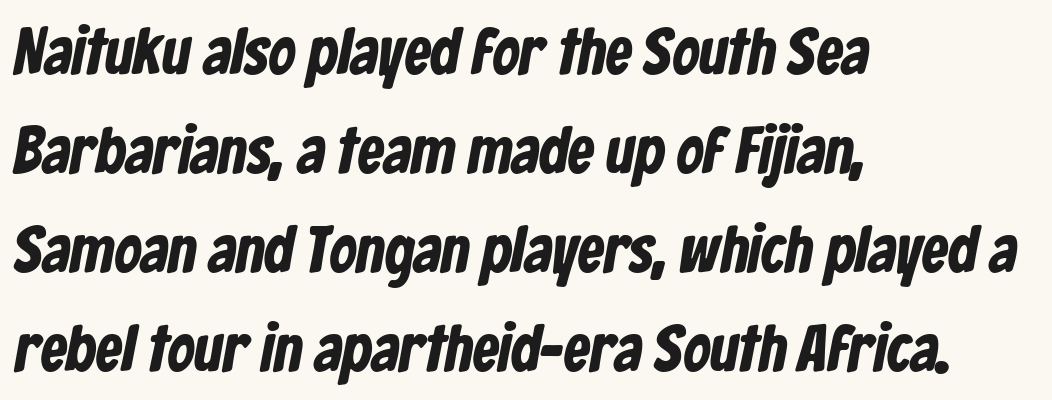
Tracking here is standard; glyphs follow each other at the usual distance. The typeface chosen for these lines omits serifs. Each new line begins a customary step beneath the previous one. Horizontal alignment here is leftward, the default for most running prose. Check under the words: just untouched page. The letters are bold, with thick, heavy strokes.
